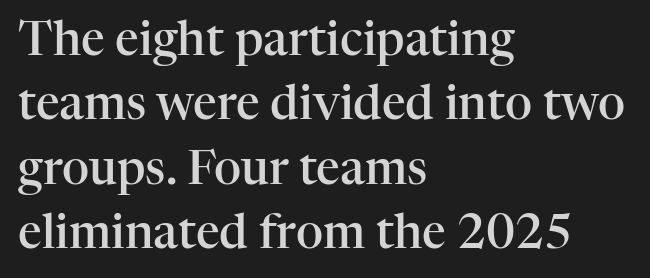
The image shows 47 px semibold serif type, upright; set left-aligned, normal line spacing (1.37x), normal letter spacing, not underlined; high stroke contrast and a medium x-height.
